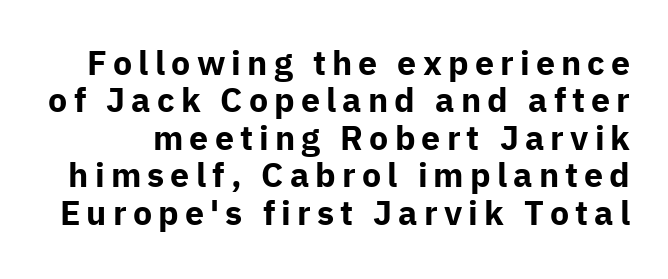
The image shows 34 px bold sans-serif type, upright; set tight line spacing (1.1x), not underlined; low stroke contrast and a medium x-height.
